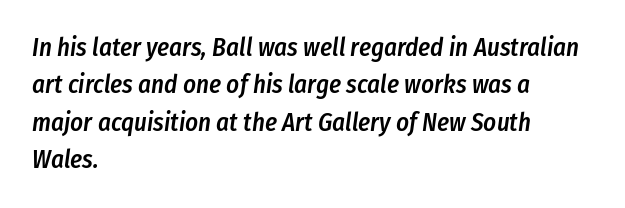
Q: Is the text bold? A: Semi-bold.
Q: Is the text italic (slanted)? A: Yes, it leans right by about 8 degrees.
Q: Is the text underlined? A: No.
Q: How is the paragraph aligned? A: Left-aligned.
Q: Is the spacing between letters normal or unusually wide? A: Normal.
Q: Is the spacing between lines tight, normal or loose? A: Normal.
